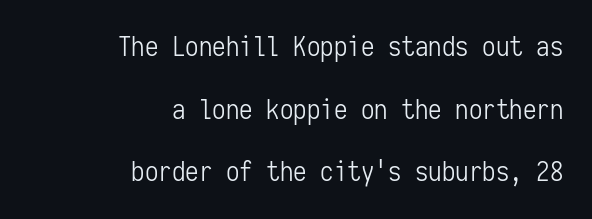
The image shows 27 px text type, upright; set right-aligned, loose line spacing (2.32x), normal letter spacing, not underlined.
